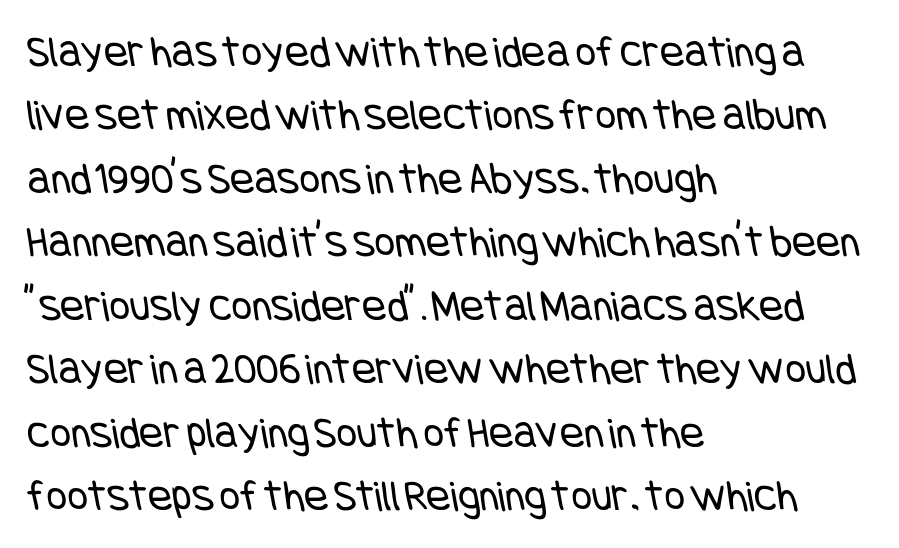
Q: Is the text bold? A: No.
Q: Is the typeface a serif or a sans-serif typeface? A: Sans-serif.
Q: Is the text underlined? A: No.
Q: How is the paragraph aligned? A: Left-aligned.
Q: Is the spacing between letters normal or unusually wide? A: Normal.
Q: Is the spacing between lines tight, normal or loose? A: Normal.
Q: Width (condensed, normal, or wide)? A: Condensed.
Q: Stroke contrast? A: Low.
Q: x-height? A: Large.
